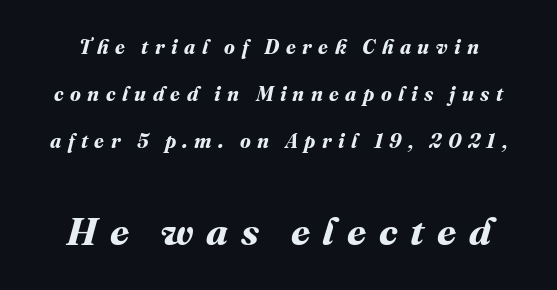
Q: Is the text bold? A: Yes.
Q: Is the text underlined? A: No.
Q: Is the spacing between letters normal or unusually wide? A: Unusually wide.
Q: Is the spacing between lines tight, normal or loose? A: Loose.
Q: Which block of text is set in a larger size, the first (top) or the second (bottom)? A: The second (bottom) one.
Q: Width (condensed, normal, or wide)? A: Normal.
Q: Stroke contrast? A: Medium.
Q: x-height? A: Medium.
Q: Monospaced? A: No.
